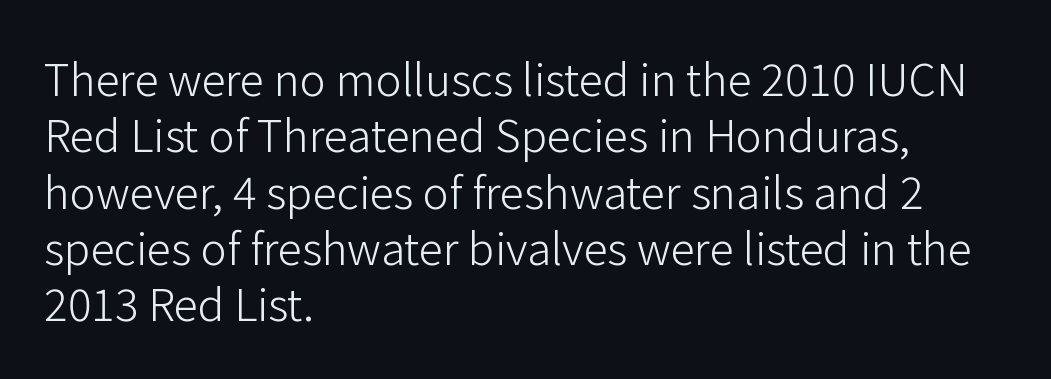
The image shows 44 px light sans-serif type, upright; set left-aligned, normal line spacing (1.28x), normal letter spacing, not underlined; low stroke contrast and a medium x-height.
